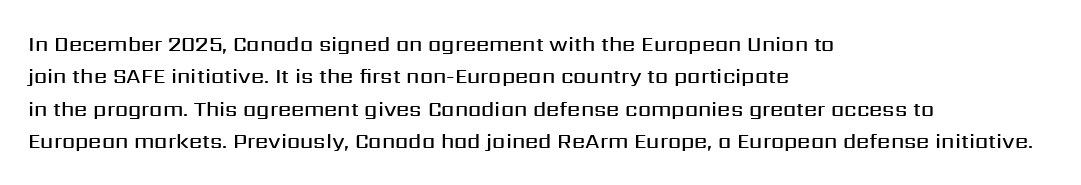
The image shows 21 px text type, upright; set left-aligned, normal line spacing (1.54x), normal letter spacing, not underlined.
